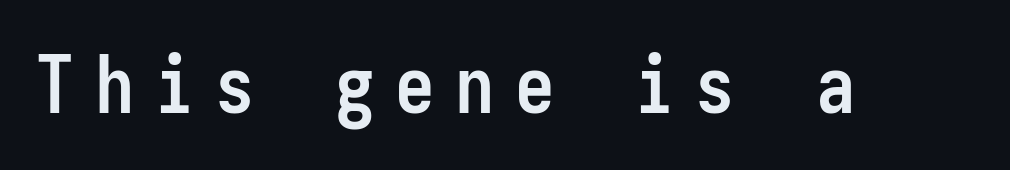
Q: Is the text bold? A: Yes.
Q: Is the text italic (slanted)? A: No, it is upright.
Q: Is the typeface a serif or a sans-serif typeface? A: Sans-serif.
Q: Is the text underlined? A: No.
Q: Is the spacing between letters normal or unusually wide? A: Unusually wide.
Q: Width (condensed, normal, or wide)? A: Condensed.
Q: Stroke contrast? A: Low.
Q: x-height? A: Medium.
